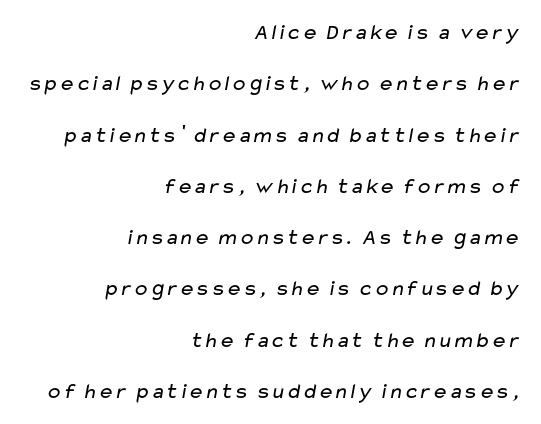
The lines in this sample share a right terminus and differ only in where they begin. Letter spacing: default. Reading down the column, the eye jumps a long way to each next line. The passage shown is not bold in any degree.
